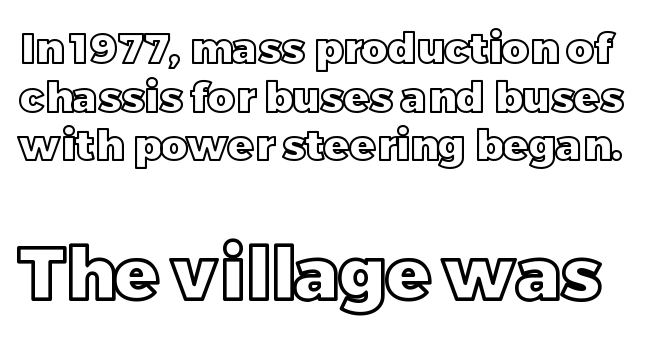
Q: Is the text italic (slanted)? A: No, it is upright.
Q: Is the text underlined? A: No.
Q: Is the spacing between letters normal or unusually wide? A: Normal.
Q: Which block of text is set in a larger size, the first (top) or the second (bottom)? A: The second (bottom) one.
Q: Width (condensed, normal, or wide)? A: Normal.
Q: x-height? A: Large.
Q: Monospaced? A: No.
